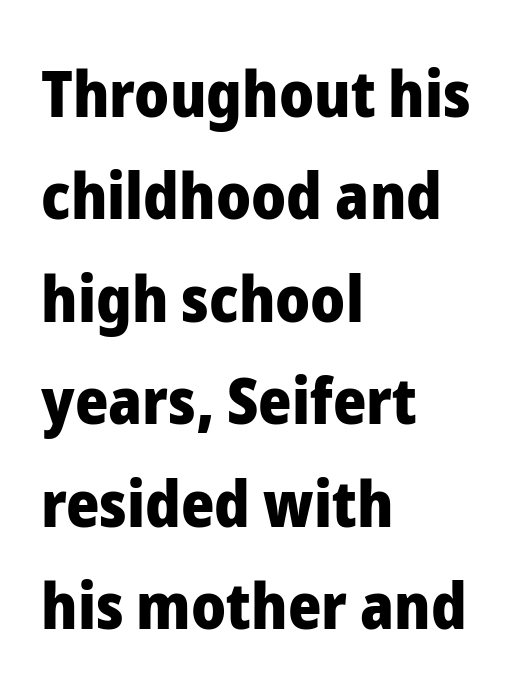
Font category for this specimen: sans-serif. Character widths vary here, with narrow letters taking less room than wide ones. Reading down the column, the eye jumps a familiar distance to each next line. What stands out about the letter spacing? Nothing — it is the standard amount.
